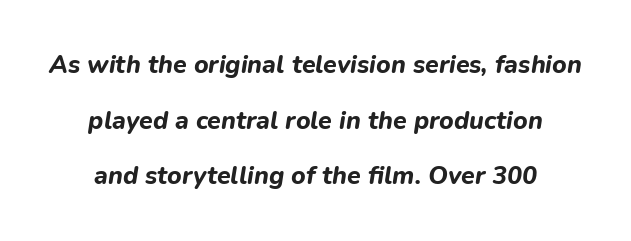
The image shows 25 px bold type, italic (leaning right); set centered, loose line spacing (2.23x), normal letter spacing, not underlined.
